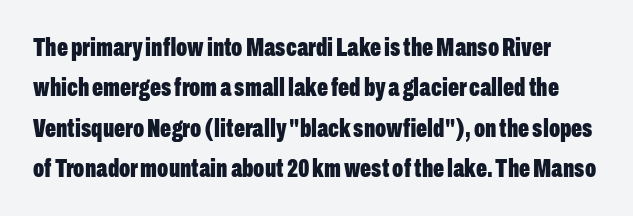
The image shows 26 px bold type, upright; set normal line spacing (1.55x), normal letter spacing, not underlined.
